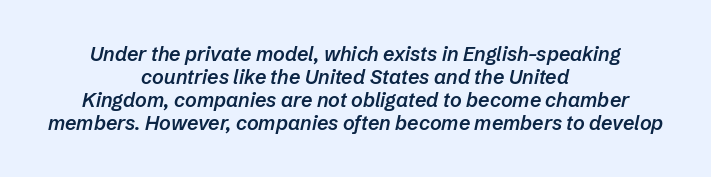
{"italic": "yes", "lean": "right", "slant_degrees": 12, "bold": "semi", "underline": "no", "align": "center", "line_spacing": "tight", "line_spacing_ratio": 1.15, "letter_spacing": "normal", "letter_spacing_em": 0.0, "glyph_px": 20}
